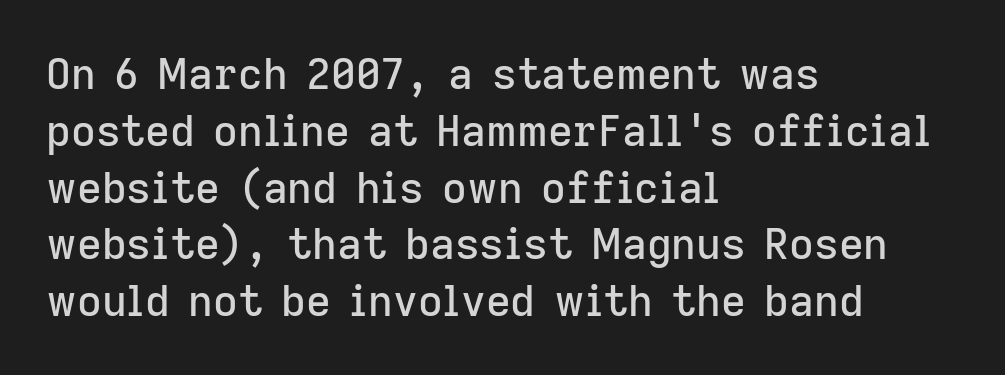
Q: Is the text italic (slanted)? A: No, it is upright.
Q: Is the typeface a serif or a sans-serif typeface? A: Sans-serif.
Q: Is the text underlined? A: No.
Q: How is the paragraph aligned? A: Left-aligned.
Q: Is the spacing between letters normal or unusually wide? A: Normal.
Q: Is the spacing between lines tight, normal or loose? A: Normal.
Q: Width (condensed, normal, or wide)? A: Normal.
Q: Stroke contrast? A: Low.
Q: x-height? A: Medium.
Q: Monospaced? A: No.
